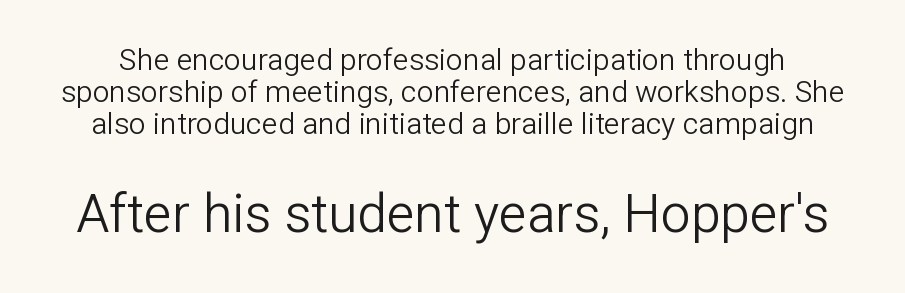
Q: Is the text bold? A: No.
Q: Is the text italic (slanted)? A: No, it is upright.
Q: Is the typeface a serif or a sans-serif typeface? A: Sans-serif.
Q: Is the text underlined? A: No.
Q: Is the spacing between letters normal or unusually wide? A: Normal.
Q: Is the spacing between lines tight, normal or loose? A: Tight.
Q: Which block of text is set in a larger size, the first (top) or the second (bottom)? A: The second (bottom) one.
Q: Width (condensed, normal, or wide)? A: Normal.
Q: Stroke contrast? A: Low.
Q: x-height? A: Medium.
Q: Monospaced? A: No.
